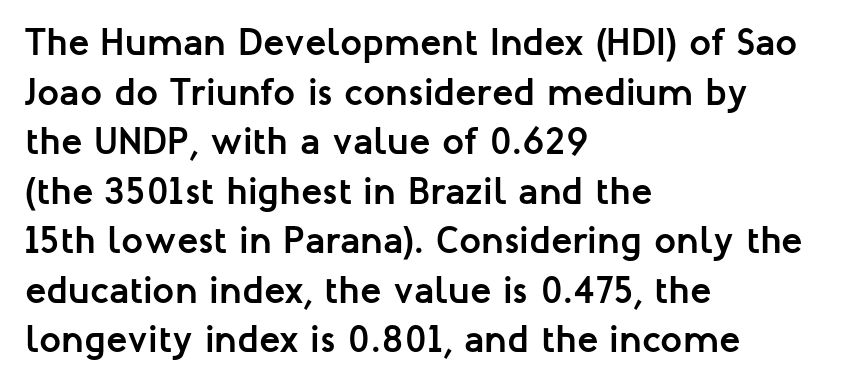
{"serif": "no", "italic": "no", "bold": "yes", "weight": "semibold", "width": "normal", "stroke_contrast": "low", "x_height": "medium", "monospaced": "no", "underline": "no", "align": "left", "line_spacing": "normal", "line_spacing_ratio": 1.27, "letter_spacing": "normal", "letter_spacing_em": 0.0, "glyph_px": 39}
